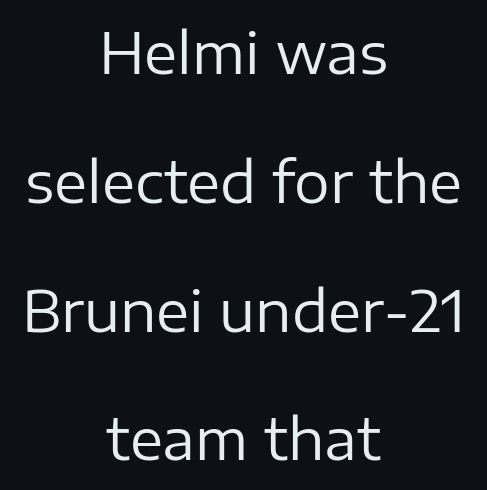
How are the letters spaced? Ordinarily, with no added tracking. Compared with a typical body face, this is equally light or lighter still. The characters display no serif detailing; their extremities are plain. This sample is center-justified, so both line endings float freely. Posture: straight, roman, zero tilt. Leading is clearly above the norm, producing a sparse column.
